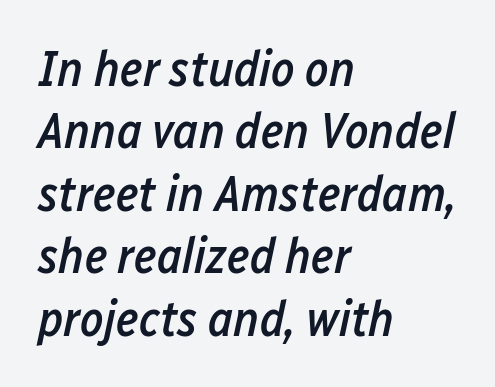
{"italic": "yes", "lean": "right", "slant_degrees": 12, "bold": "semi", "weight": "semibold", "width": "condensed", "stroke_contrast": "low", "x_height": "medium", "monospaced": "no", "underline": "no", "align": "left", "line_spacing": "normal", "line_spacing_ratio": 1.25, "letter_spacing": "normal", "letter_spacing_em": 0.0, "glyph_px": 50}
